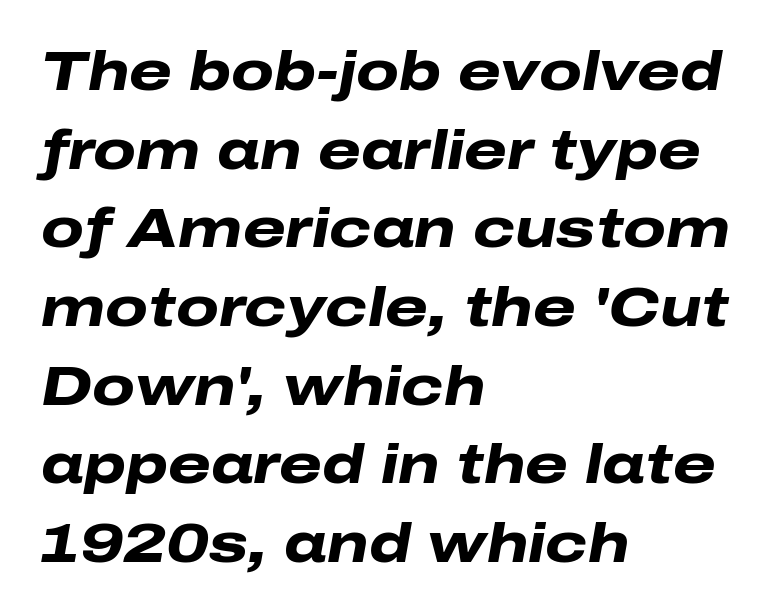
The image shows 55 px heavy, wide type, italic (leaning right); set left-aligned, normal line spacing (1.43x), normal letter spacing, not underlined; low stroke contrast and a medium x-height.
